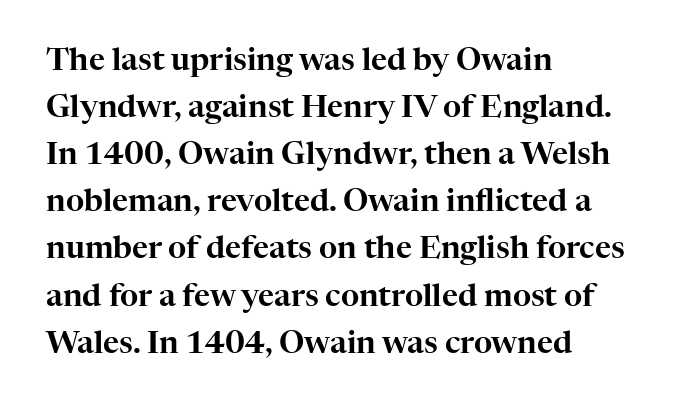
In terms of leading, this rendering sits right in the middle. The designer went with a serif here, giving each stem small feet. Think of a printed novel: that variable character pitch is what you see here. No italicization has been applied; the sample stays upright. Horizontally, the lines are justified to the leading edge only.
